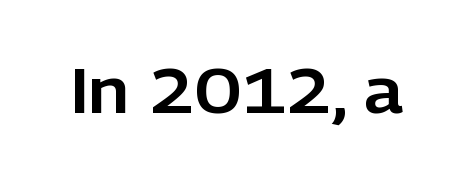
{"serif": "no", "italic": "no", "width": "normal", "stroke_contrast": "low", "x_height": "medium", "monospaced": "no", "underline": "no", "letter_spacing": "normal", "letter_spacing_em": 0.0, "glyph_px": 63}
